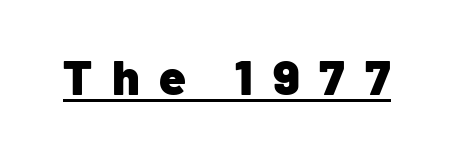
Q: Is the text bold? A: Yes.
Q: Is the text italic (slanted)? A: No, it is upright.
Q: Is the typeface a serif or a sans-serif typeface? A: Sans-serif.
Q: Is the text underlined? A: Yes.
Q: Is the spacing between letters normal or unusually wide? A: Unusually wide.
Q: Width (condensed, normal, or wide)? A: Normal.
Q: Stroke contrast? A: Low.
Q: x-height? A: Medium.
Q: Monospaced? A: No.
